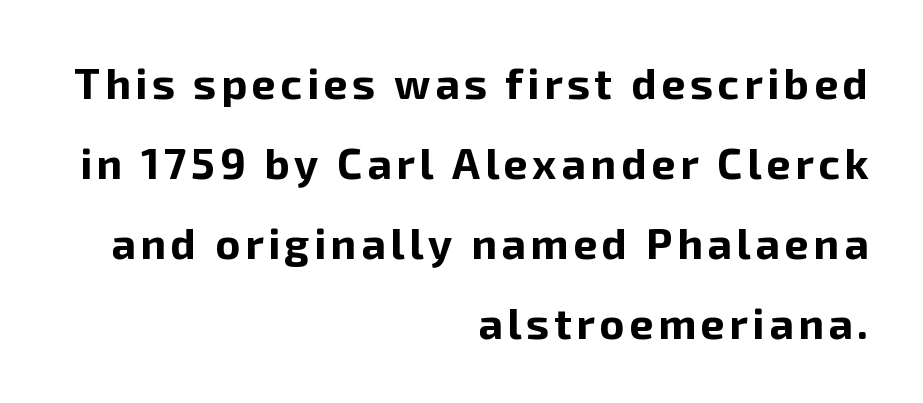
Emphasis by weight is at full strength: bold. The letters advance in unequal steps, a hallmark of proportional type. Vertical strokes here are truly vertical. The space directly below the letters is spotless.
